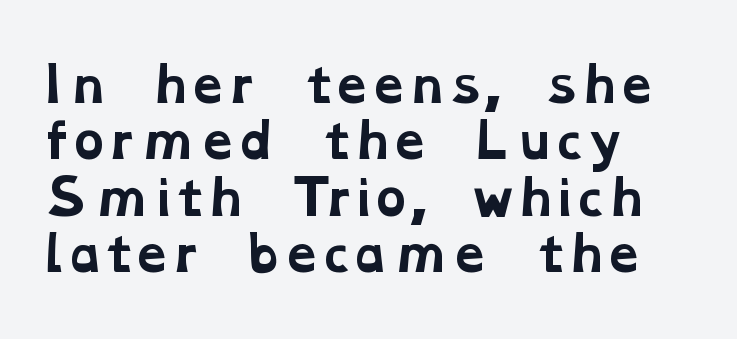
Q: Is the text bold? A: Yes.
Q: Is the typeface a serif or a sans-serif typeface? A: Serif.
Q: Is the text underlined? A: No.
Q: How is the paragraph aligned? A: Left-aligned.
Q: Is the spacing between letters normal or unusually wide? A: Normal.
Q: Width (condensed, normal, or wide)? A: Wide.
Q: Stroke contrast? A: Low.
Q: x-height? A: Medium.
Q: Monospaced? A: No.
